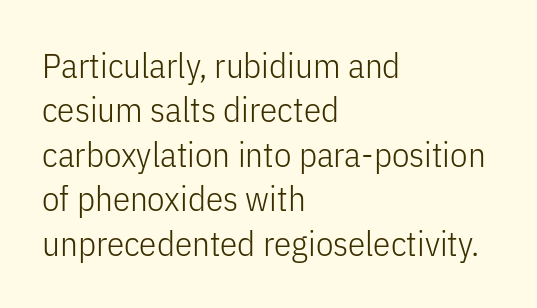
The image shows 35 px light, condensed sans-serif type, upright; set left-aligned, normal line spacing (1.27x), normal letter spacing, not underlined; low stroke contrast and a medium x-height.
